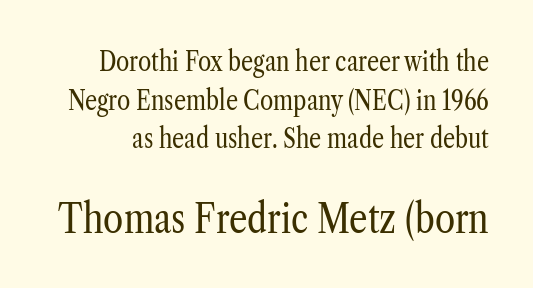
The image shows 41 px regular-weight, condensed serif type, upright; set normal line spacing (1.43x), normal letter spacing, not underlined; the second (bottom) block is 1.52x larger; low stroke contrast and a medium x-height.
